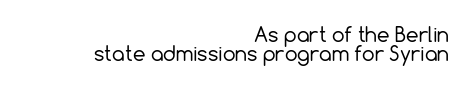
{"italic": "no", "bold": "no", "underline": "no", "align": "right", "line_spacing": "tight", "line_spacing_ratio": 0.97, "letter_spacing": "normal", "letter_spacing_em": 0.0, "glyph_px": 20}
